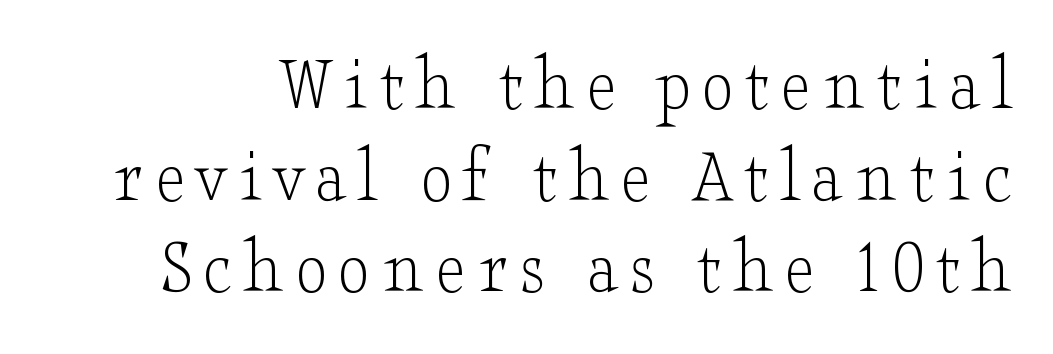
{"serif": "yes", "italic": "no", "bold": "no", "weight": "light", "width": "wide", "stroke_contrast": "low", "x_height": "small", "monospaced": "no", "underline": "no", "line_spacing_ratio": 1.16, "glyph_px": 79}
